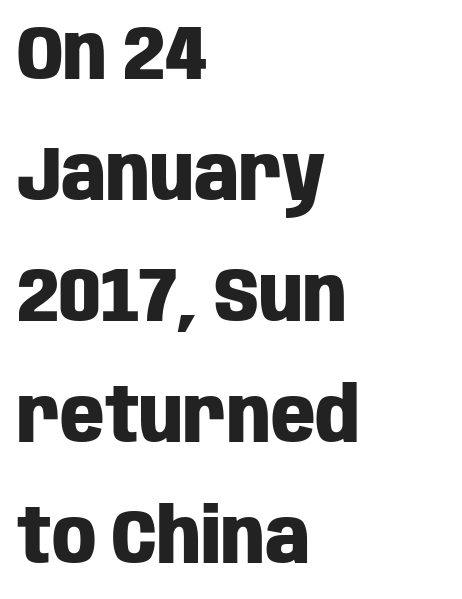
{"serif": "no", "italic": "no", "bold": "yes", "weight": "heavy", "width": "condensed", "stroke_contrast": "low", "x_height": "large", "monospaced": "no", "underline": "no", "align": "left", "line_spacing": "normal", "line_spacing_ratio": 1.57, "letter_spacing": "normal", "letter_spacing_em": 0.0, "glyph_px": 77}
